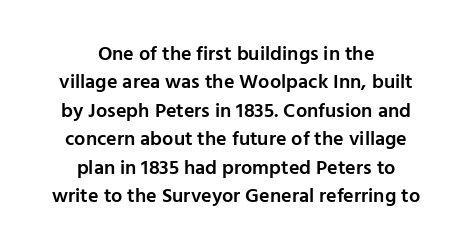
Q: Is the text bold? A: Semi-bold.
Q: Is the text italic (slanted)? A: No, it is upright.
Q: Is the text underlined? A: No.
Q: How is the paragraph aligned? A: Centered.
Q: Is the spacing between letters normal or unusually wide? A: Normal.
Q: Is the spacing between lines tight, normal or loose? A: Normal.
